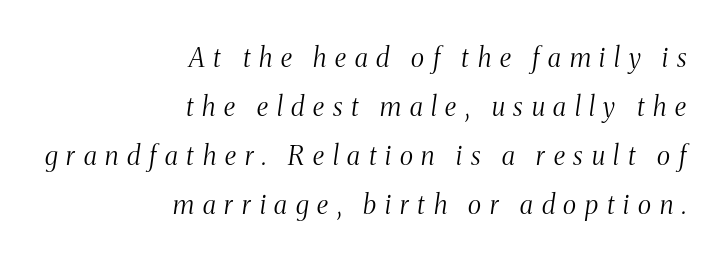
The image shows 26 px text type, italic (leaning right); set right-aligned, line spacing 1.88x, unusually wide letter spacing (+0.34 em), not underlined.
